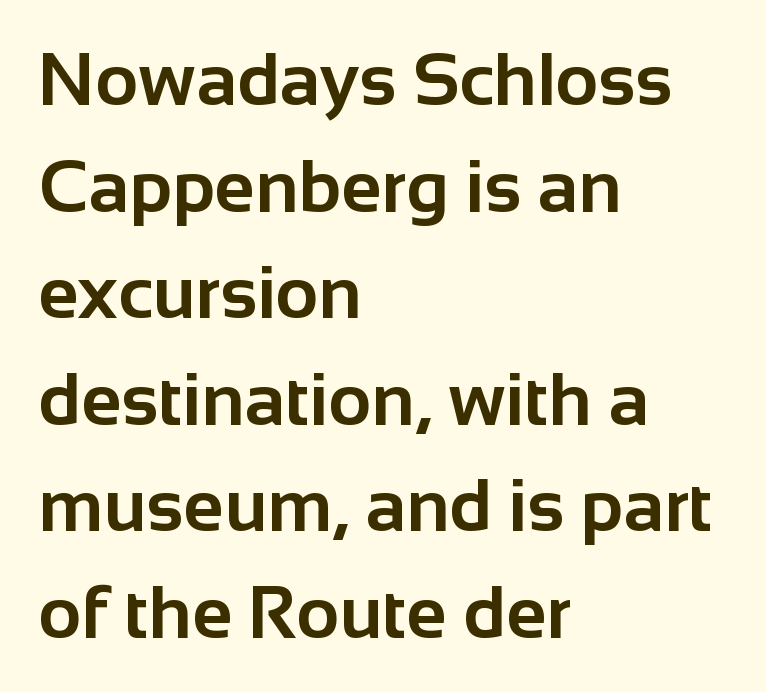
The image shows 74 px bold sans-serif type, upright; set left-aligned, normal line spacing (1.44x), normal letter spacing, not underlined; low stroke contrast and a medium x-height.
